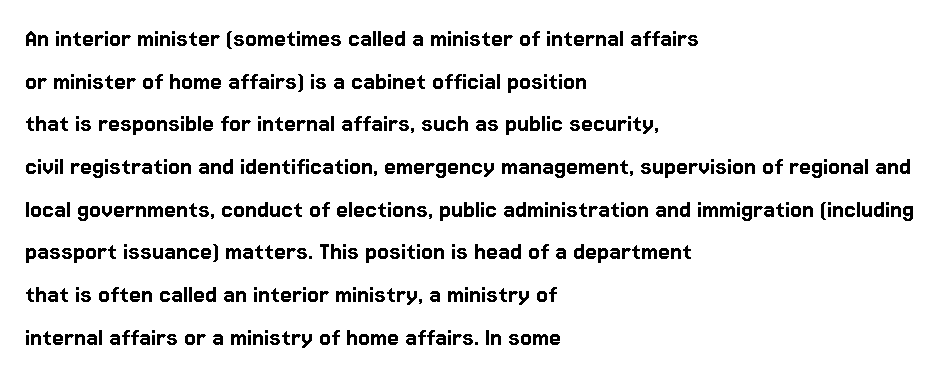
{"italic": "no", "underline": "no", "align": "left", "line_spacing": "normal", "line_spacing_ratio": 1.58, "letter_spacing": "normal", "letter_spacing_em": 0.0, "glyph_px": 27}
